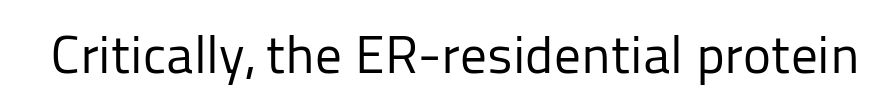
{"serif": "no", "italic": "no", "bold": "no", "weight": "regular", "width": "normal", "stroke_contrast": "low", "x_height": "medium", "monospaced": "no", "underline": "no", "letter_spacing": "normal", "letter_spacing_em": 0.0, "glyph_px": 53}
